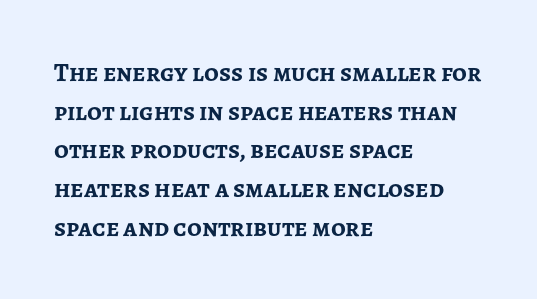
Q: Is the text bold? A: Yes.
Q: Is the text italic (slanted)? A: No, it is upright.
Q: Is the text underlined? A: No.
Q: How is the paragraph aligned? A: Left-aligned.
Q: Is the spacing between letters normal or unusually wide? A: Normal.
Q: Is the spacing between lines tight, normal or loose? A: Normal.
